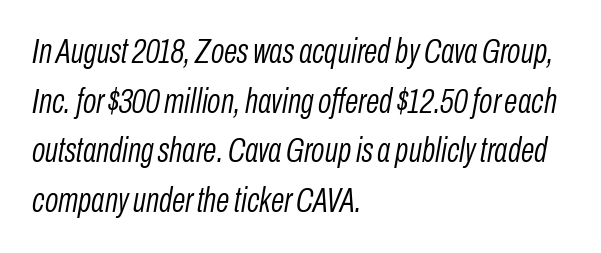
Q: Is the text bold? A: No.
Q: Is the text italic (slanted)? A: Yes, it leans right by about 10 degrees.
Q: Is the text underlined? A: No.
Q: How is the paragraph aligned? A: Left-aligned.
Q: Is the spacing between letters normal or unusually wide? A: Normal.
Q: Is the spacing between lines tight, normal or loose? A: Normal.
Q: Width (condensed, normal, or wide)? A: Condensed.
Q: Stroke contrast? A: Low.
Q: x-height? A: Medium.
Q: Monospaced? A: No.
